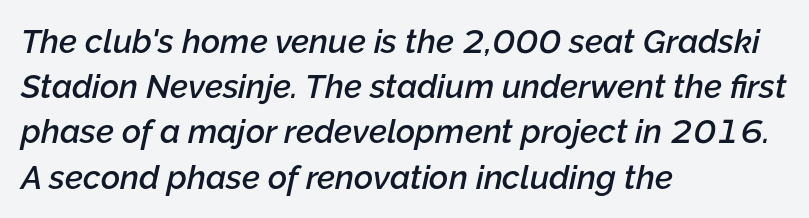
The image shows 33 px semibold type, italic (leaning right); set left-aligned, normal line spacing (1.37x), normal letter spacing, not underlined; low stroke contrast and a medium x-height.
